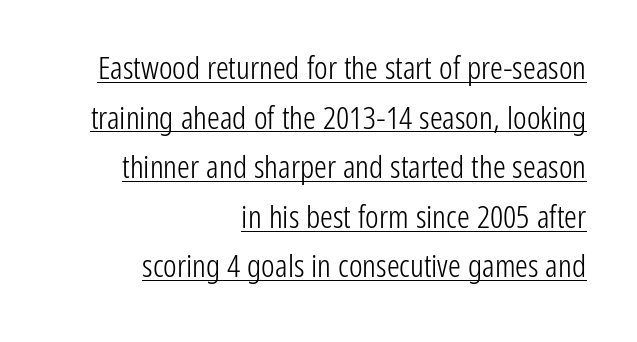
{"serif": "no", "italic": "no", "bold": "no", "weight": "light", "width": "condensed", "stroke_contrast": "low", "x_height": "medium", "monospaced": "no", "underline": "yes", "align": "right", "line_spacing": "normal", "line_spacing_ratio": 1.55, "letter_spacing": "normal", "letter_spacing_em": 0.0, "glyph_px": 32}
